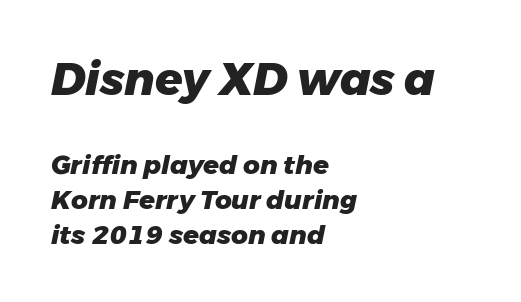
Anything drawn beneath the words? Only blank space. Regarding leading, the lines here are spaced in the standard way. The letters sit at their default tracking, neither squeezed nor spread. The letters advance in unequal steps, a hallmark of proportional type.
